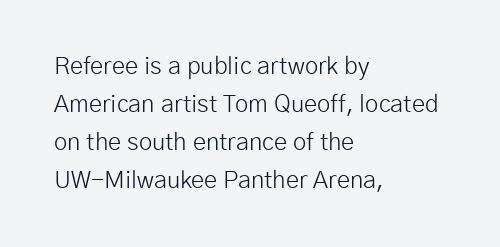
{"italic": "no", "bold": "no", "underline": "no", "align": "left", "line_spacing": "normal", "line_spacing_ratio": 1.58, "letter_spacing": "normal", "letter_spacing_em": 0.0, "glyph_px": 24}
